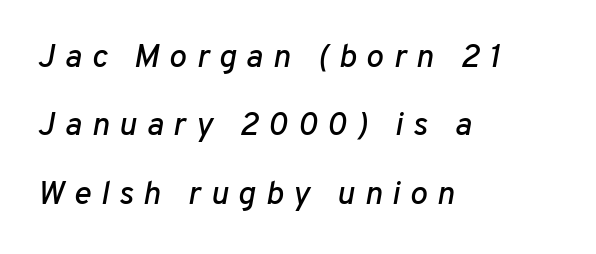
A student would call this left alignment; a typographer would say flush left, rag right. The lettering tilts uniformly, giving the passage an italic look. Each word looks stretched out because of the extra space between its letters. Any mark beneath the type? The region is blank. Honestly, the rows look like they've been pulled way apart.
